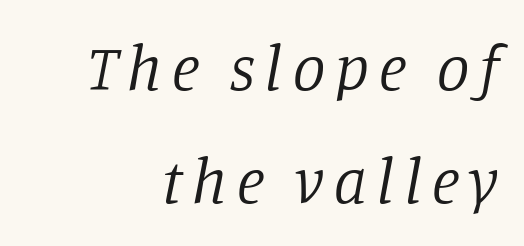
{"serif": "yes", "italic": "yes", "lean": "right", "slant_degrees": 11, "bold": "no", "weight": "regular", "width": "normal", "stroke_contrast": "low", "x_height": "large", "monospaced": "no", "underline": "no", "line_spacing_ratio": 1.74, "glyph_px": 65}
